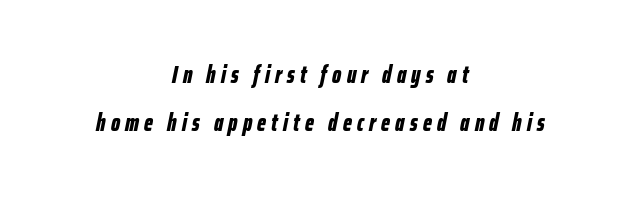
The image shows 24 px bold type, italic (leaning right); set centered, loose line spacing (2.01x), unusually wide letter spacing (+0.22 em), not underlined.
